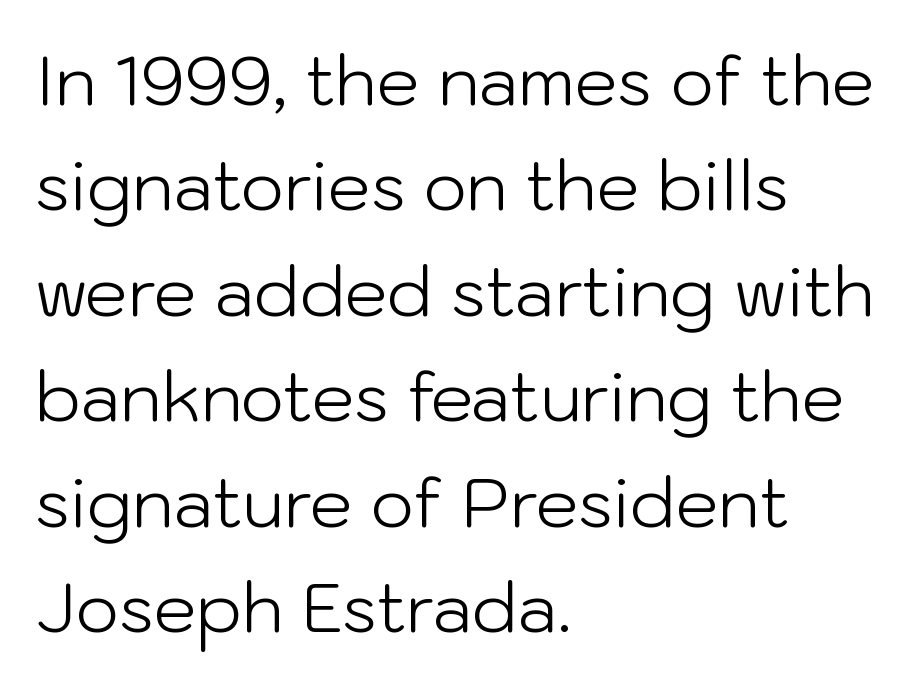
Typographically, this falls in the sans-serif category. This sample has the flowing, uneven cadence of proportional lettering. Has an underline been added? It has not. Heaviness? Minimal to ordinary, like unemphasized prose.
